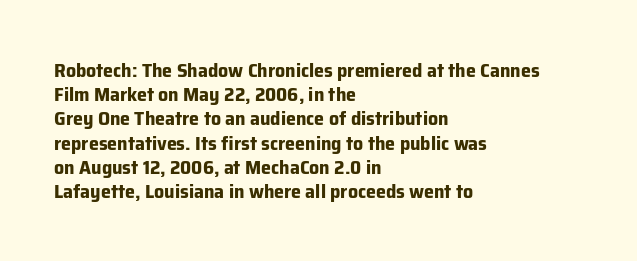
Descenders hang freely into open space. The paragraph has a hard left edge and a soft right edge. It's the straight-up-and-down kind of type. Observe the ordinary spacing: letters are neighbours, not strangers. Weight check: bold — yes, fully.
